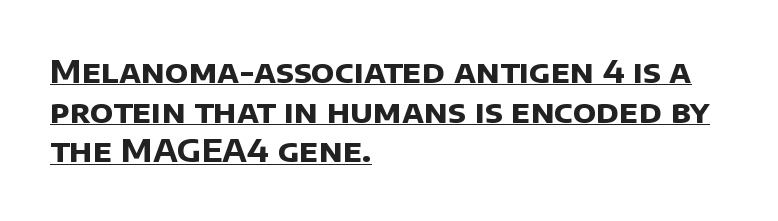
{"serif": "no", "bold": "yes", "weight": "bold", "width": "normal", "stroke_contrast": "low", "x_height": "large", "monospaced": "no", "underline": "yes", "align": "left", "line_spacing_ratio": 1.24, "letter_spacing": "normal", "letter_spacing_em": 0.0, "glyph_px": 32}
